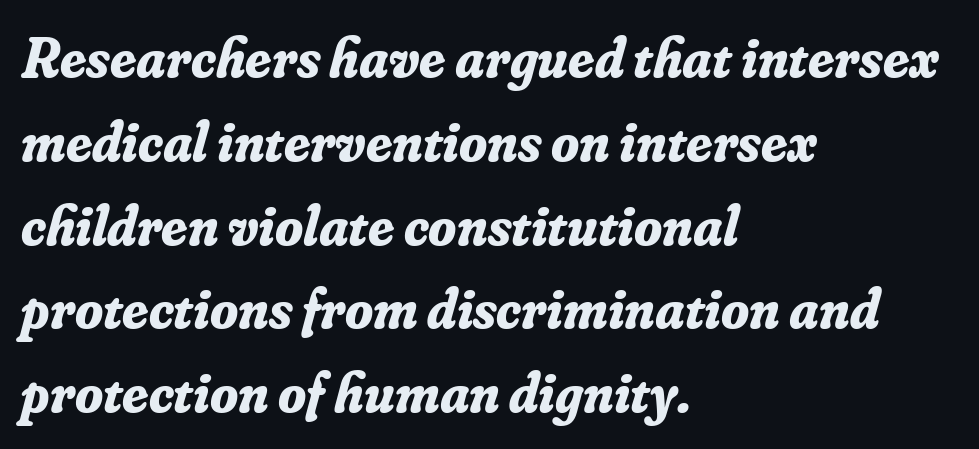
The image shows 57 px bold serif type, italic (leaning right); set left-aligned, normal line spacing (1.47x), normal letter spacing, not underlined; low stroke contrast and a small x-height.
